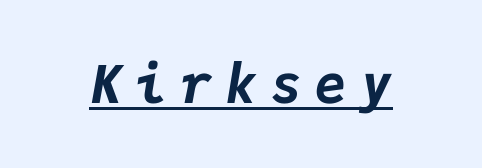
{"italic": "yes", "lean": "right", "slant_degrees": 9, "bold": "yes", "weight": "bold", "width": "normal", "stroke_contrast": "low", "x_height": "medium", "monospaced": "yes", "underline": "yes", "letter_spacing": "wide", "letter_spacing_em": 0.25, "glyph_px": 53}
